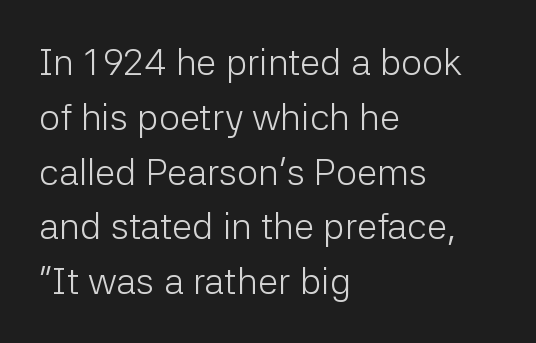
{"serif": "no", "italic": "no", "bold": "no", "weight": "light", "width": "normal", "stroke_contrast": "low", "x_height": "medium", "monospaced": "no", "underline": "no", "align": "left", "line_spacing": "normal", "line_spacing_ratio": 1.48, "letter_spacing": "normal", "letter_spacing_em": 0.0, "glyph_px": 37}
